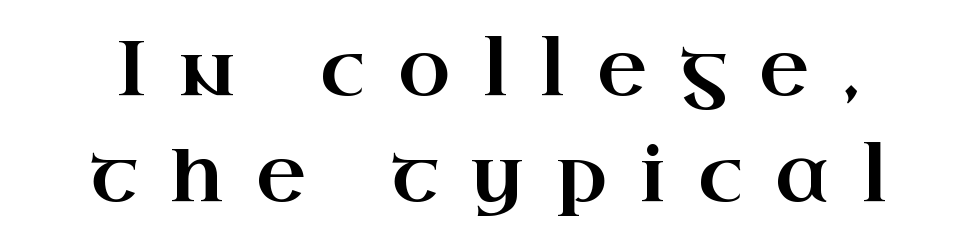
The image shows 77 px wide serif type, upright; set normal line spacing (1.38x), unusually wide letter spacing (+0.42 em), not underlined; high stroke contrast and a small x-height.
